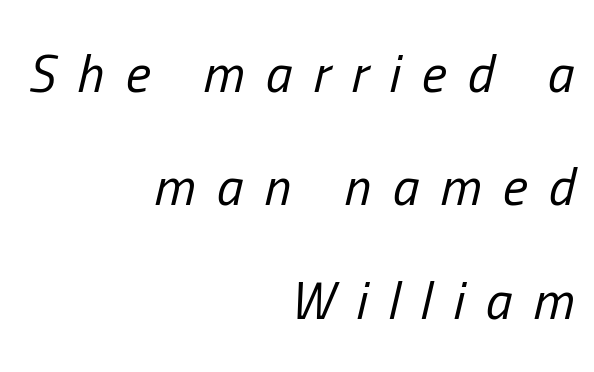
Stroke mass is kept to a normal reading level or below. Someone cranked the tracking dial way up on this one. The passage shown stacks its lines with a broad gap. Every row of glyphs terminates at an identical x-position on the right. A typesetter would call this proportional, since set widths differ per character.
